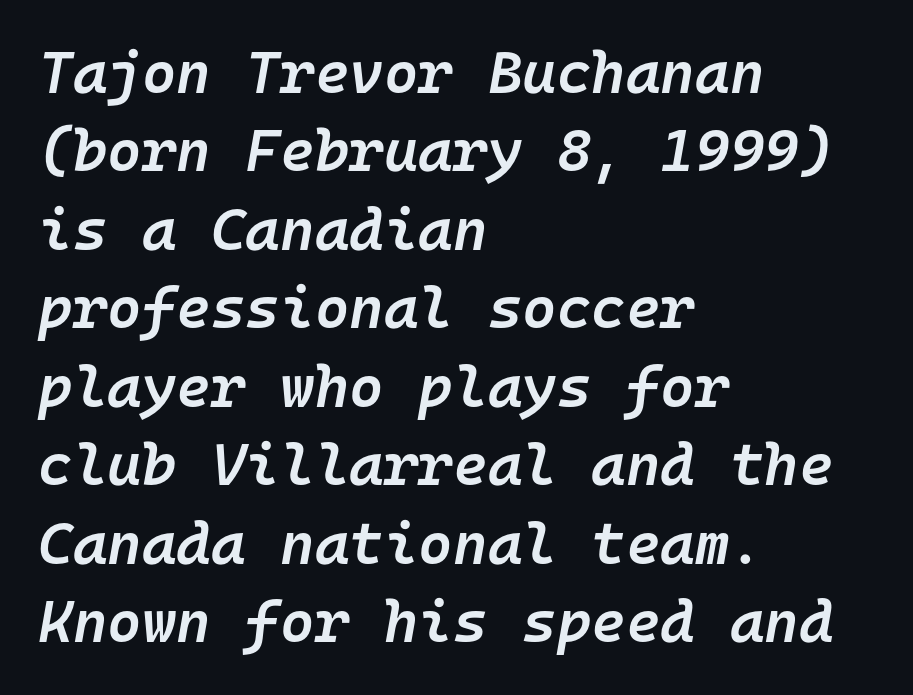
{"italic": "yes", "lean": "right", "slant_degrees": 10, "bold": "semi", "weight": "semibold", "width": "normal", "stroke_contrast": "low", "x_height": "medium", "monospaced": "yes", "underline": "no", "align": "left", "line_spacing": "normal", "line_spacing_ratio": 1.33, "letter_spacing": "normal", "letter_spacing_em": 0.0, "glyph_px": 59}
